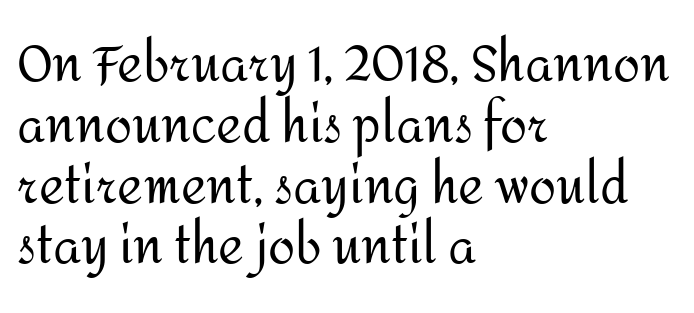
Q: Is the text bold? A: No.
Q: Is the text italic (slanted)? A: No, it is upright.
Q: Is the typeface a serif or a sans-serif typeface? A: Sans-serif.
Q: Is the text underlined? A: No.
Q: How is the paragraph aligned? A: Left-aligned.
Q: Is the spacing between letters normal or unusually wide? A: Normal.
Q: Width (condensed, normal, or wide)? A: Normal.
Q: Stroke contrast? A: Medium.
Q: x-height? A: Medium.
Q: Monospaced? A: No.
